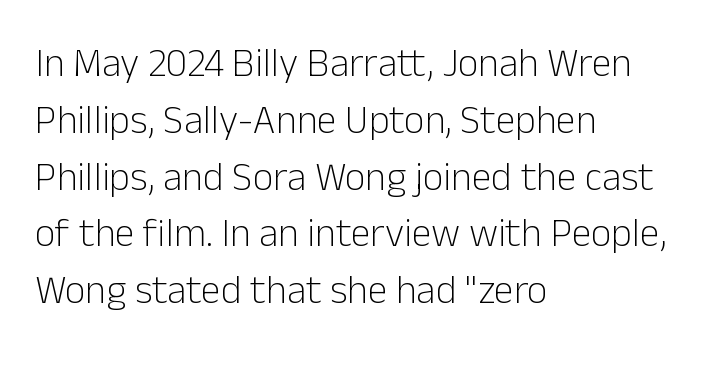
{"serif": "no", "italic": "no", "bold": "no", "weight": "light", "width": "normal", "stroke_contrast": "low", "x_height": "medium", "monospaced": "no", "underline": "no", "align": "left", "line_spacing": "normal", "line_spacing_ratio": 1.42, "letter_spacing": "normal", "letter_spacing_em": 0.0, "glyph_px": 40}
